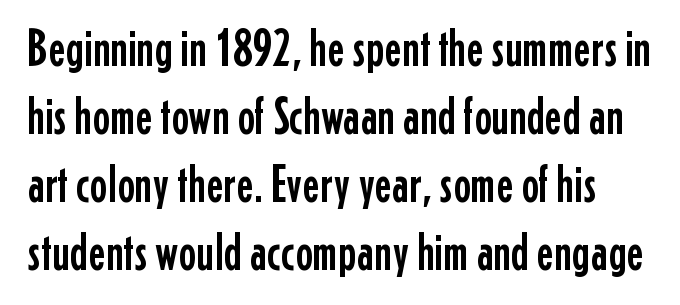
The image shows 53 px condensed sans-serif type, upright; set normal line spacing (1.28x), normal letter spacing, not underlined; low stroke contrast and a medium x-height.
